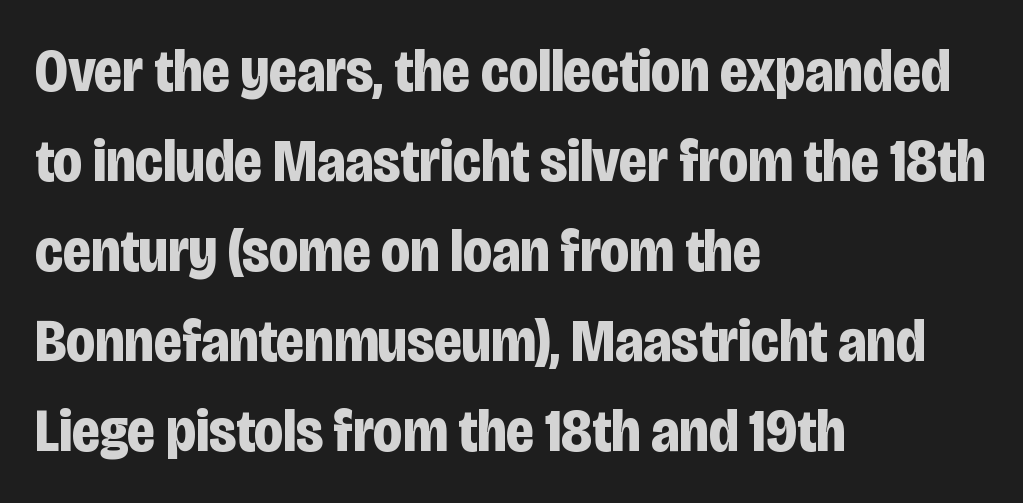
The image shows 60 px bold, condensed sans-serif type, upright; set left-aligned, normal line spacing (1.5x), normal letter spacing, not underlined; low stroke contrast and a large x-height.
